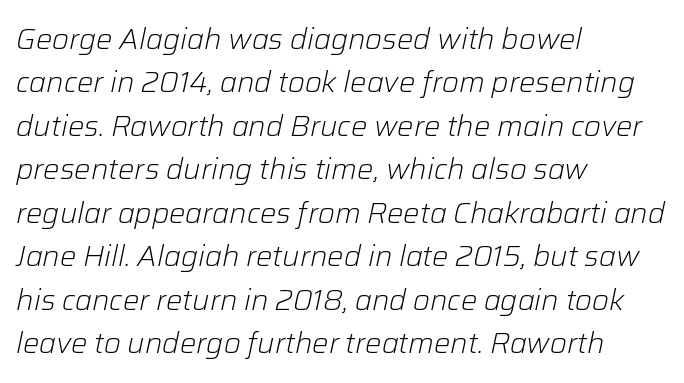
{"italic": "yes", "lean": "right", "slant_degrees": 12, "bold": "no", "weight": "light", "width": "normal", "stroke_contrast": "low", "x_height": "medium", "monospaced": "no", "underline": "no", "align": "left", "line_spacing": "normal", "line_spacing_ratio": 1.5, "letter_spacing": "normal", "letter_spacing_em": 0.0, "glyph_px": 29}
